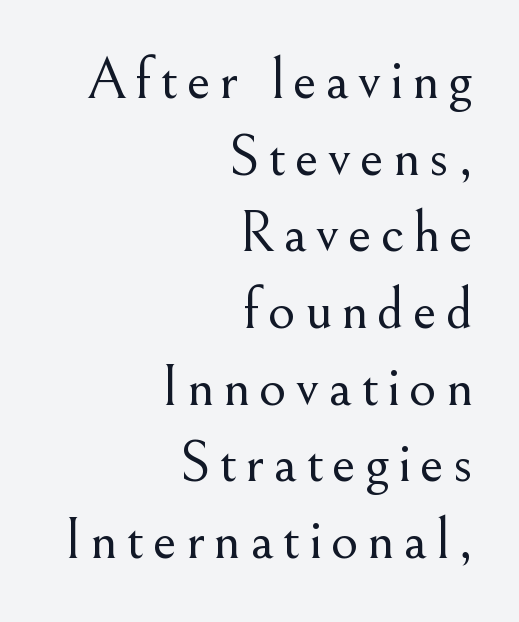
The image shows 59 px light serif type, upright; set right-aligned, normal line spacing (1.3x), not underlined; medium stroke contrast and a small x-height.
